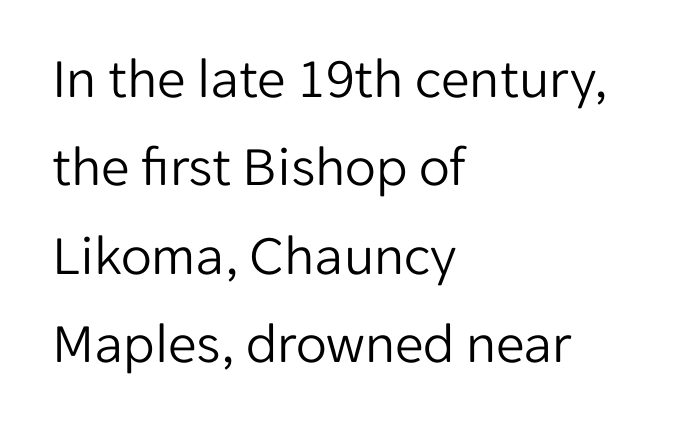
This block has exactly the height ordinary leading produces. Proportional: the letters do not fall into vertical columns. Check the space under the baseline: it is left empty. Honestly, the letter spacing is just normal — you wouldn't notice it. The rendering anchors every line to the left-hand side.
